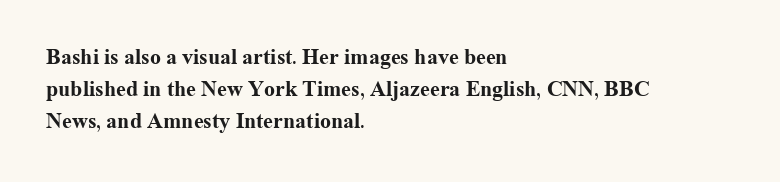
The image shows 22 px bold type, upright; set left-aligned, normal line spacing (1.46x), normal letter spacing, not underlined.
